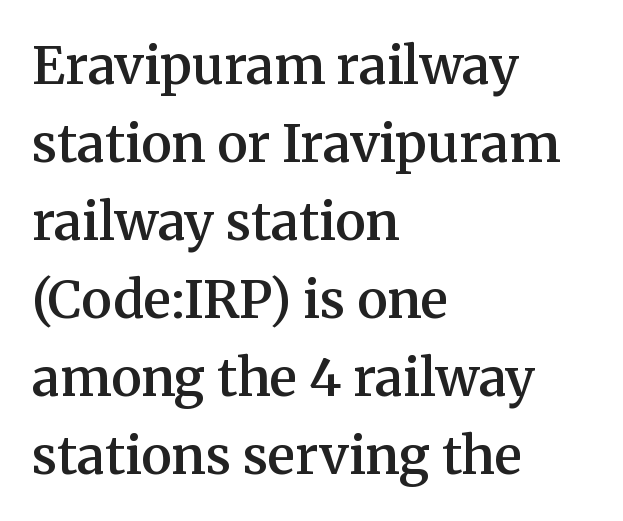
The image shows 52 px semibold serif type, upright; set left-aligned, normal line spacing (1.5x), normal letter spacing, not underlined; medium stroke contrast and a medium x-height.
